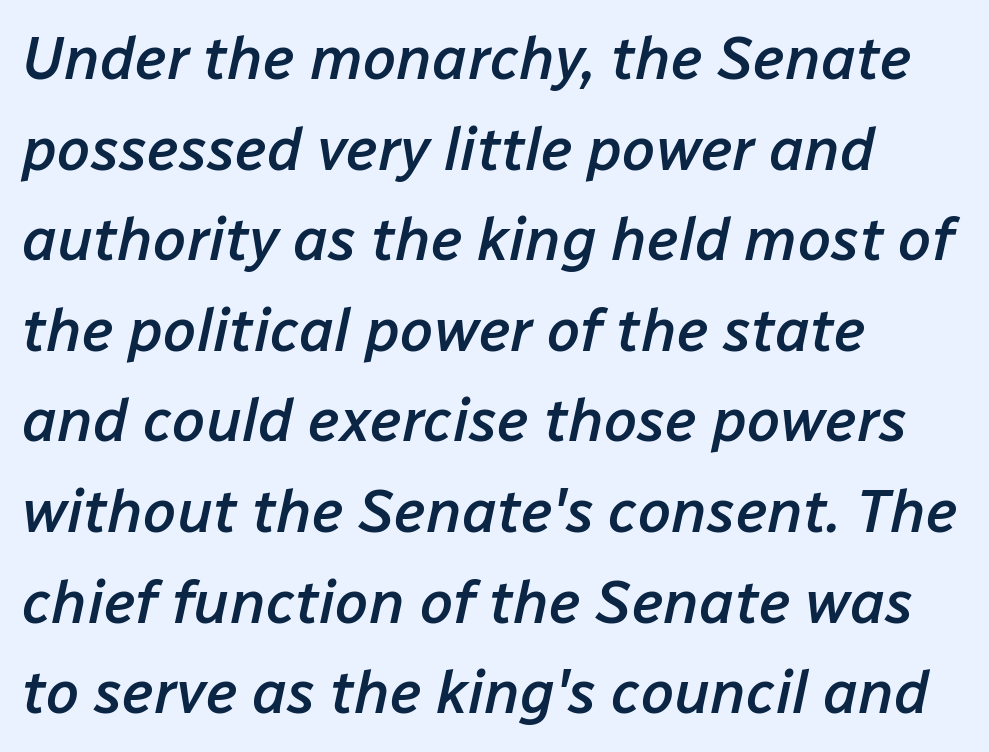
{"italic": "yes", "lean": "right", "slant_degrees": 12, "bold": "semi", "weight": "semibold", "width": "normal", "stroke_contrast": "low", "x_height": "medium", "monospaced": "no", "underline": "no", "align": "left", "line_spacing": "normal", "line_spacing_ratio": 1.51, "letter_spacing": "normal", "letter_spacing_em": 0.0, "glyph_px": 60}
